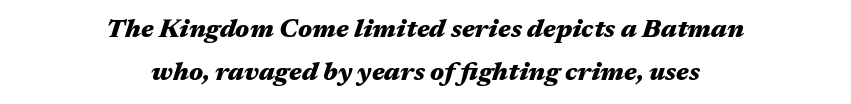
{"italic": "yes", "lean": "right", "slant_degrees": 17, "bold": "yes", "underline": "no", "align": "center", "line_spacing": "normal", "line_spacing_ratio": 1.65, "letter_spacing": "normal", "letter_spacing_em": 0.0, "glyph_px": 26}
